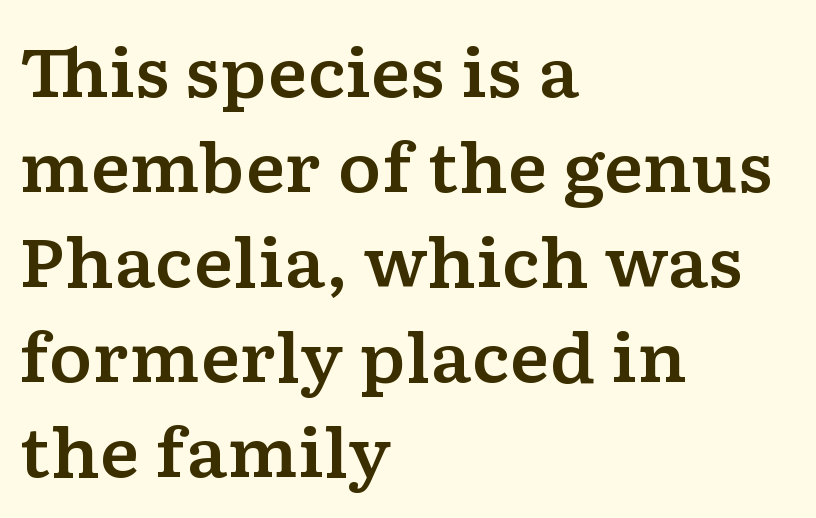
Rule under the text: the space is simply empty. Look at the tracking — it's just the regular setting, nothing added. Each letter keeps its own natural width here, so spacing adapts to shape. The paragraph has a hard left edge and a soft right edge. A serif font was chosen for this passage.
